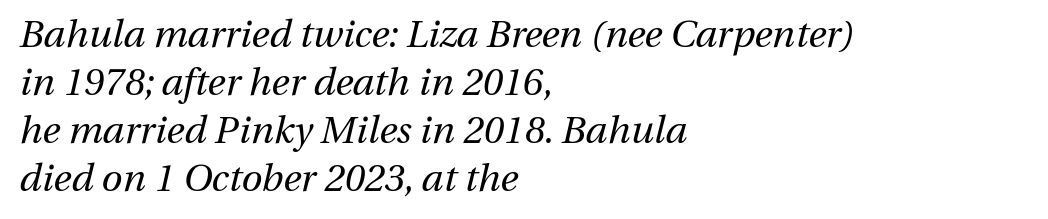
{"italic": "yes", "lean": "right", "slant_degrees": 13, "bold": "no", "weight": "regular", "width": "normal", "stroke_contrast": "medium", "x_height": "medium", "monospaced": "no", "underline": "no", "align": "left", "line_spacing": "normal", "line_spacing_ratio": 1.26, "letter_spacing": "normal", "letter_spacing_em": 0.0, "glyph_px": 38}
